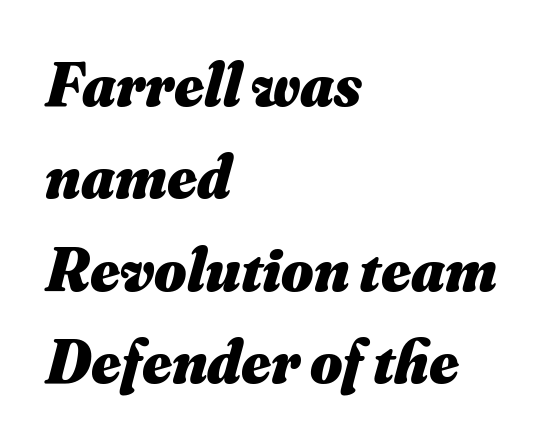
The image shows 62 px heavy type, italic (leaning right); set left-aligned, normal line spacing (1.49x), normal letter spacing, not underlined; medium stroke contrast and a small x-height.
